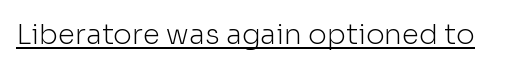
Q: Is the text bold? A: No.
Q: Is the text italic (slanted)? A: No, it is upright.
Q: Is the typeface a serif or a sans-serif typeface? A: Sans-serif.
Q: Is the text underlined? A: Yes.
Q: Is the spacing between letters normal or unusually wide? A: Normal.
Q: Width (condensed, normal, or wide)? A: Normal.
Q: Stroke contrast? A: Low.
Q: x-height? A: Medium.
Q: Monospaced? A: No.
